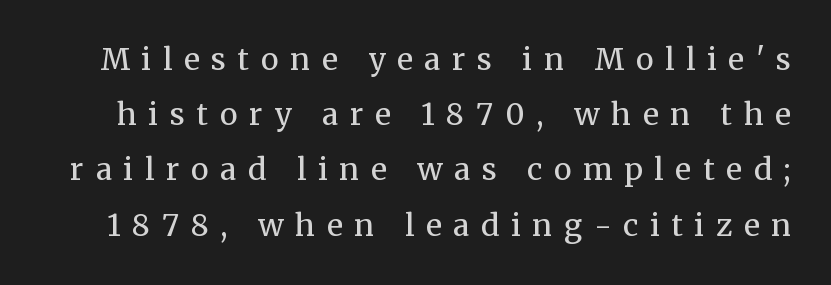
Q: Is the text bold? A: No.
Q: Is the text italic (slanted)? A: No, it is upright.
Q: Is the typeface a serif or a sans-serif typeface? A: Serif.
Q: Is the text underlined? A: No.
Q: Is the spacing between letters normal or unusually wide? A: Unusually wide.
Q: Width (condensed, normal, or wide)? A: Normal.
Q: Stroke contrast? A: Medium.
Q: x-height? A: Medium.
Q: Monospaced? A: No.
